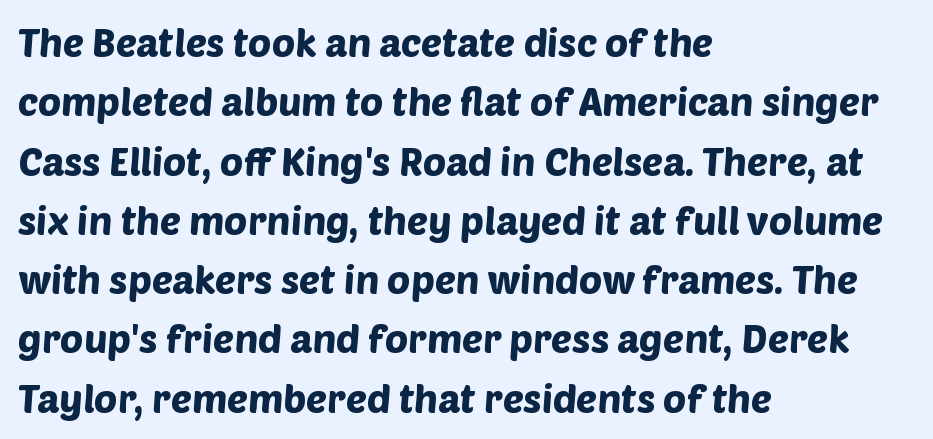
{"serif": "no", "width": "normal", "stroke_contrast": "low", "x_height": "large", "monospaced": "no", "underline": "no", "align": "left", "line_spacing": "normal", "line_spacing_ratio": 1.52, "letter_spacing": "normal", "letter_spacing_em": 0.0, "glyph_px": 39}
